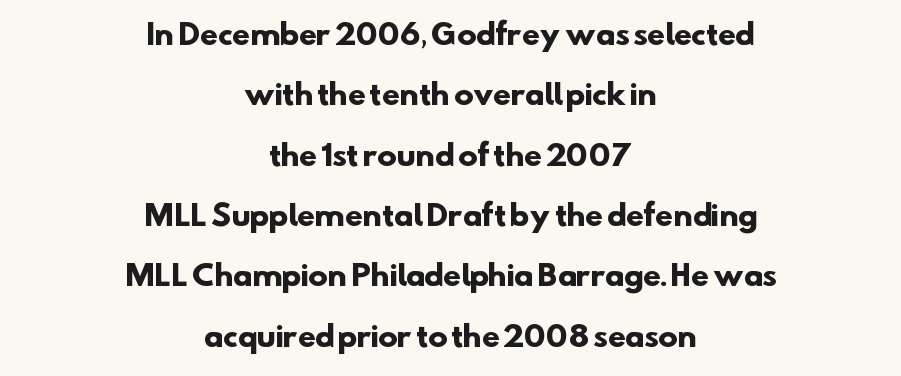
Q: Is the text bold? A: Yes.
Q: Is the typeface a serif or a sans-serif typeface? A: Sans-serif.
Q: Is the text underlined? A: No.
Q: How is the paragraph aligned? A: Centered.
Q: Is the spacing between letters normal or unusually wide? A: Normal.
Q: Is the spacing between lines tight, normal or loose? A: Loose.
Q: Width (condensed, normal, or wide)? A: Normal.
Q: Stroke contrast? A: Low.
Q: x-height? A: Small.
Q: Monospaced? A: No.
